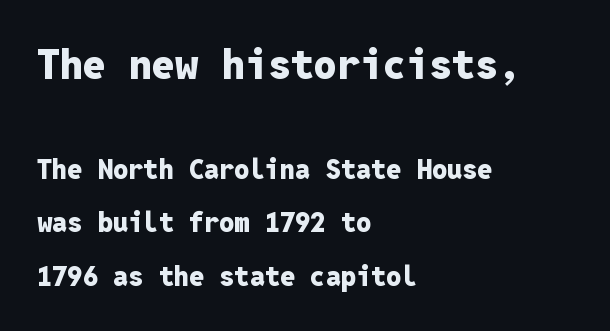
The image shows 41 px heavy sans-serif type, upright, monospaced; set left-aligned, loose line spacing (1.98x), normal letter spacing, not underlined; the first (top) block is 1.52x larger; low stroke contrast and a medium x-height.
